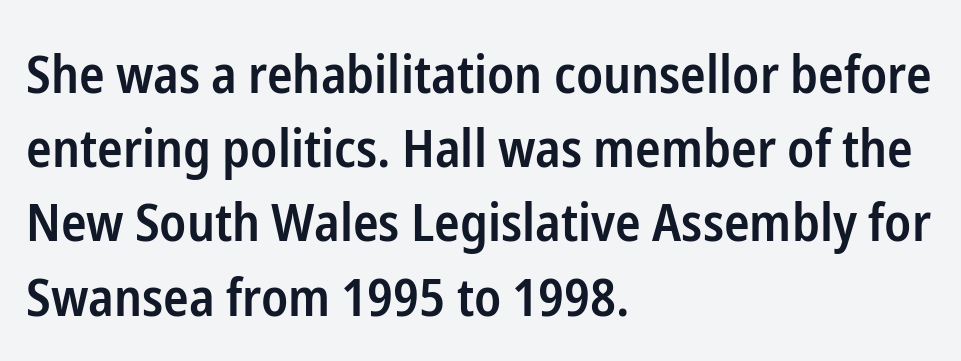
The image shows 53 px semibold, condensed sans-serif type, upright; set left-aligned, normal line spacing (1.4x), normal letter spacing, not underlined; low stroke contrast and a medium x-height.
